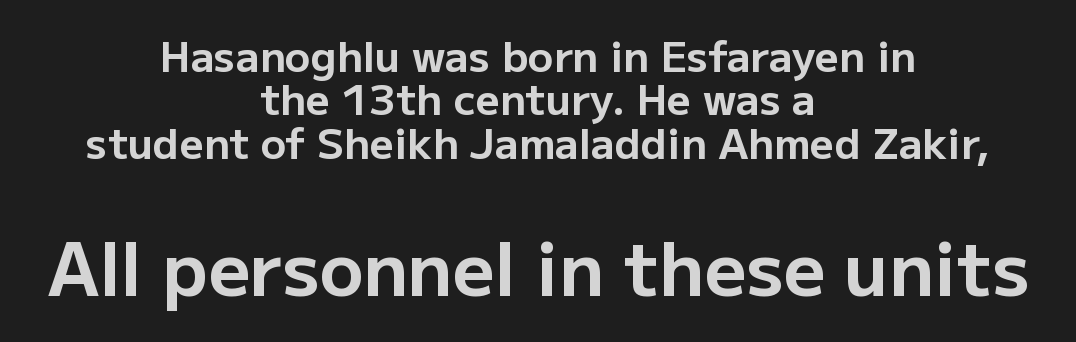
The image shows 73 px bold sans-serif type, upright; set centered, tight line spacing (1.03x), normal letter spacing, not underlined; the second (bottom) block is 1.74x larger; low stroke contrast and a medium x-height.
